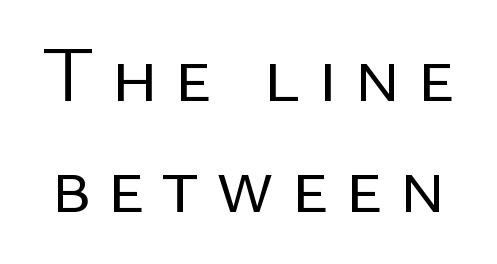
The image shows 79 px regular-weight sans-serif type, upright; set normal line spacing (1.4x), unusually wide letter spacing (+0.2 em), not underlined; low stroke contrast and a medium x-height.
